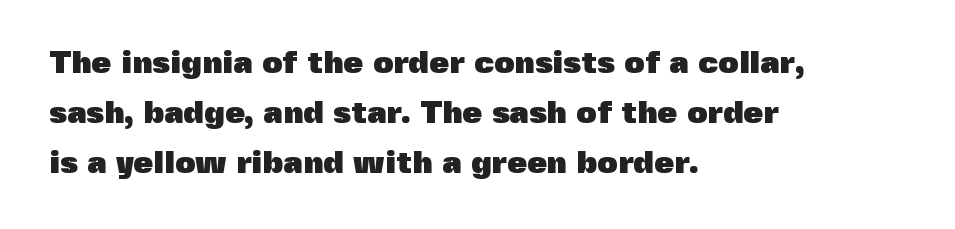
{"serif": "no", "italic": "no", "bold": "yes", "weight": "heavy", "width": "normal", "x_height": "medium", "monospaced": "no", "underline": "no", "align": "left", "line_spacing": "normal", "line_spacing_ratio": 1.56, "letter_spacing": "normal", "letter_spacing_em": 0.0, "glyph_px": 32}
